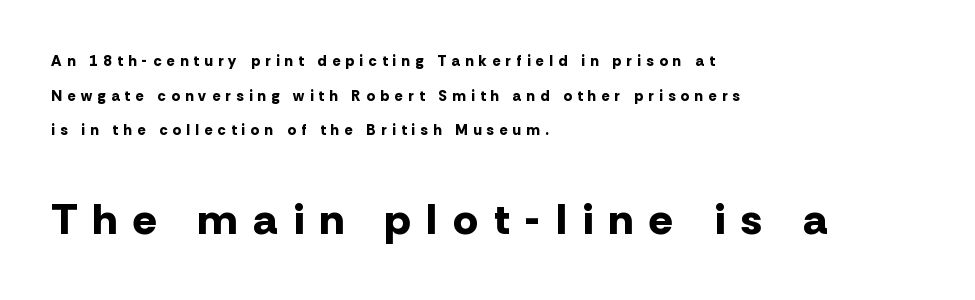
Q: Is the text bold? A: Yes.
Q: Is the text italic (slanted)? A: No, it is upright.
Q: Is the typeface a serif or a sans-serif typeface? A: Sans-serif.
Q: Is the text underlined? A: No.
Q: How is the paragraph aligned? A: Left-aligned.
Q: Is the spacing between letters normal or unusually wide? A: Unusually wide.
Q: Is the spacing between lines tight, normal or loose? A: Loose.
Q: Which block of text is set in a larger size, the first (top) or the second (bottom)? A: The second (bottom) one.
Q: Width (condensed, normal, or wide)? A: Normal.
Q: Stroke contrast? A: Low.
Q: x-height? A: Medium.
Q: Monospaced? A: No.
